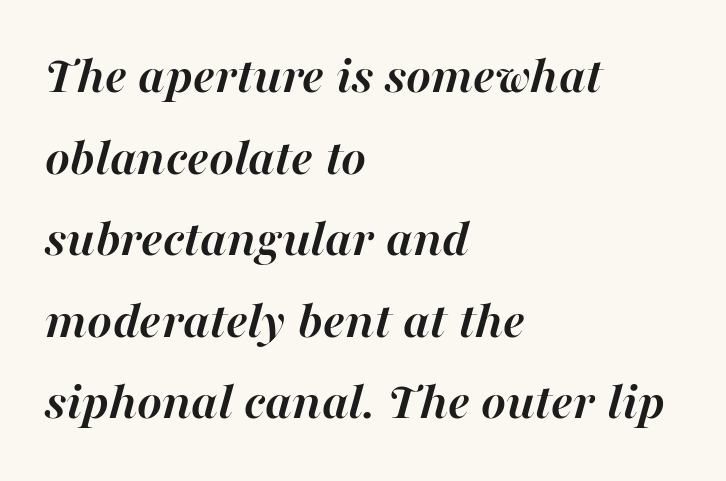
{"italic": "yes", "lean": "right", "slant_degrees": 16, "bold": "yes", "weight": "semibold", "width": "normal", "stroke_contrast": "high", "x_height": "medium", "monospaced": "no", "underline": "no", "align": "left", "line_spacing": "normal", "line_spacing_ratio": 1.54, "letter_spacing": "normal", "letter_spacing_em": 0.0, "glyph_px": 53}
